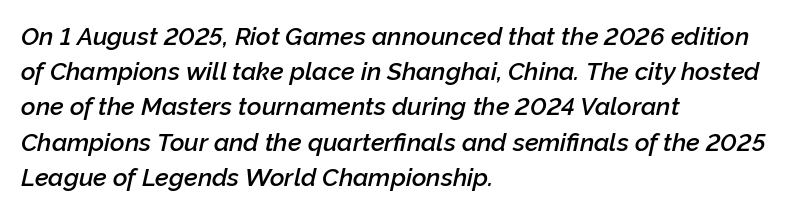
Q: Is the text bold? A: Semi-bold.
Q: Is the text italic (slanted)? A: Yes, it leans right by about 12 degrees.
Q: Is the text underlined? A: No.
Q: How is the paragraph aligned? A: Left-aligned.
Q: Is the spacing between letters normal or unusually wide? A: Normal.
Q: Is the spacing between lines tight, normal or loose? A: Normal.
